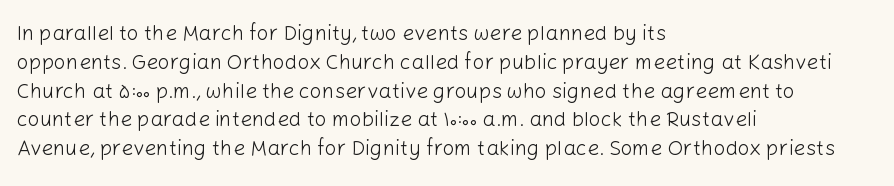
Q: Is the text bold? A: No.
Q: Is the text italic (slanted)? A: No, it is upright.
Q: Is the text underlined? A: No.
Q: How is the paragraph aligned? A: Left-aligned.
Q: Is the spacing between letters normal or unusually wide? A: Normal.
Q: Is the spacing between lines tight, normal or loose? A: Normal.
